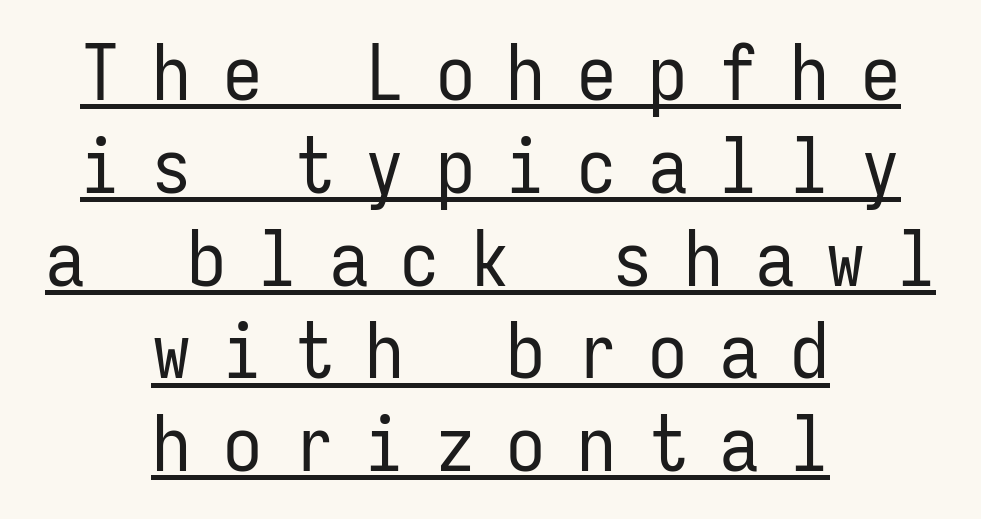
{"serif": "no", "italic": "no", "bold": "no", "weight": "regular", "width": "condensed", "stroke_contrast": "low", "x_height": "medium", "monospaced": "yes", "underline": "yes", "align": "center", "line_spacing_ratio": 1.19, "letter_spacing": "wide", "letter_spacing_em": 0.41, "glyph_px": 78}
